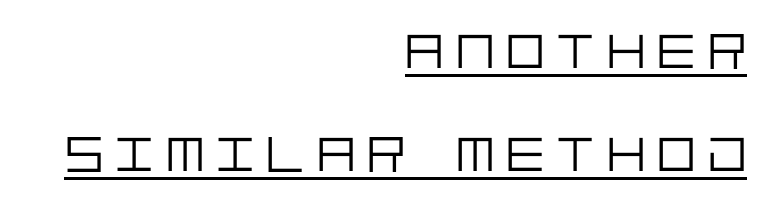
Q: Is the text bold? A: No.
Q: Is the text italic (slanted)? A: No, it is upright.
Q: Is the typeface a serif or a sans-serif typeface? A: Sans-serif.
Q: Is the text underlined? A: Yes.
Q: How is the paragraph aligned? A: Right-aligned.
Q: Is the spacing between letters normal or unusually wide? A: Unusually wide.
Q: Is the spacing between lines tight, normal or loose? A: Loose.
Q: Width (condensed, normal, or wide)? A: Normal.
Q: Stroke contrast? A: Low.
Q: x-height? A: Large.
